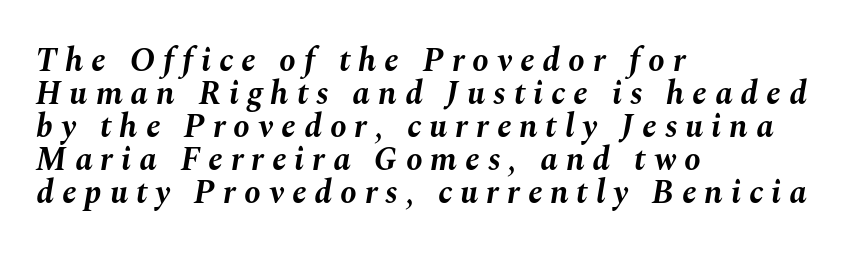
{"italic": "yes", "lean": "right", "slant_degrees": 10, "bold": "yes", "weight": "bold", "width": "normal", "stroke_contrast": "medium", "x_height": "medium", "monospaced": "no", "underline": "no", "align": "left", "line_spacing": "tight", "line_spacing_ratio": 1.0, "letter_spacing": "wide", "letter_spacing_em": 0.24, "glyph_px": 33}
